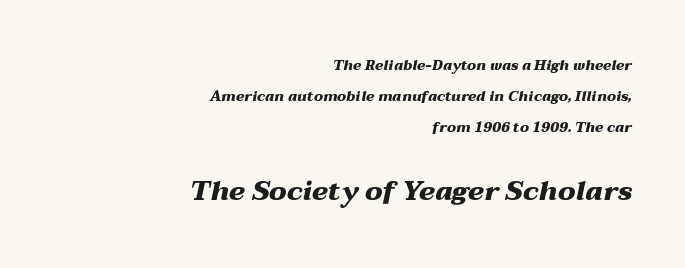
If you squint, the bottom block still reads clearly — it's the larger of the two. Descenders hang freely into open space. The horizontal fit of the characters is conventional and even. The vertical gap from one line to the next is large. The glyphs look as if they've been sheared to an angle. The typesetter chose a ragged-left arrangement here.
